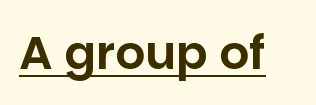
The image shows 47 px sans-serif type, upright; set normal letter spacing, underlined; low stroke contrast and a large x-height.
